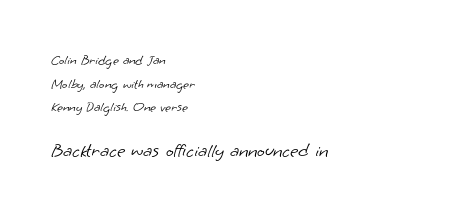
Left-aligned paragraph, ragged on the right. The emphasis by scale lands on block number two, below. Honestly, the row spacing looks completely unremarkable. The font sits on the lighter half of the weight spectrum, regular included. Quick note: underline off.
